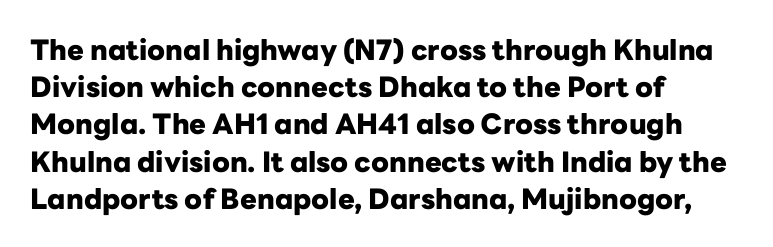
{"serif": "no", "italic": "no", "bold": "yes", "weight": "heavy", "width": "normal", "stroke_contrast": "low", "x_height": "medium", "monospaced": "no", "underline": "no", "align": "left", "line_spacing": "normal", "line_spacing_ratio": 1.33, "letter_spacing": "normal", "letter_spacing_em": 0.0, "glyph_px": 28}
